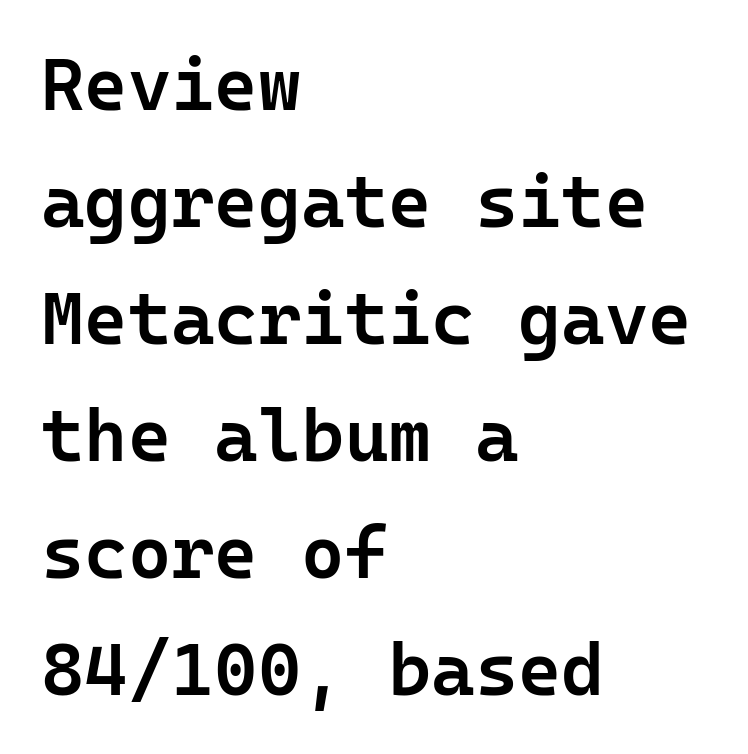
The passage shown is semibold, sitting just below true bold. Observe the ordinary spacing: letters are neighbours, not strangers. These lines stack with their left ends in a neat column. Vertically, the passage feels balanced, rows spaced as you'd expect.
